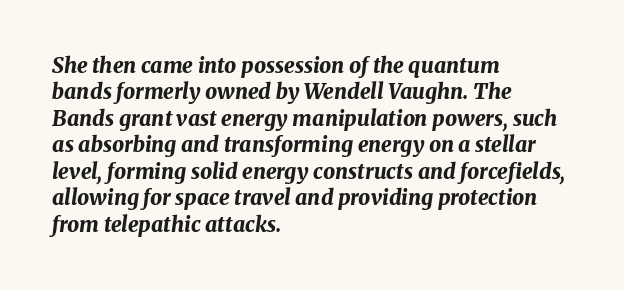
The image shows 21 px bold type, italic (leaning right); set left-aligned, normal line spacing (1.26x), normal letter spacing, not underlined.
